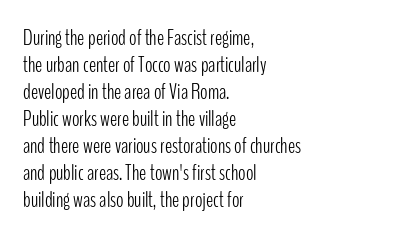
Q: Is the text bold? A: No.
Q: Is the text italic (slanted)? A: No, it is upright.
Q: Is the text underlined? A: No.
Q: How is the paragraph aligned? A: Left-aligned.
Q: Is the spacing between letters normal or unusually wide? A: Normal.
